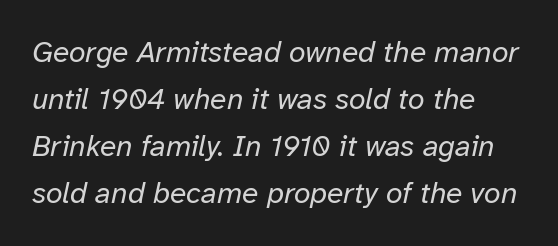
The image shows 30 px regular-weight type, italic (leaning right); set left-aligned, normal line spacing (1.57x), normal letter spacing, not underlined; low stroke contrast and a medium x-height.
